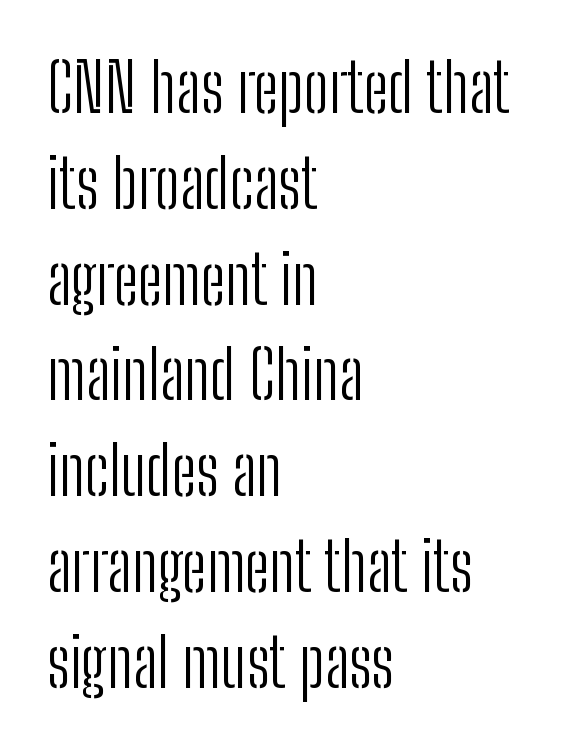
The image shows 67 px light, condensed sans-serif type, upright; set left-aligned, normal line spacing (1.43x), normal letter spacing, not underlined; low stroke contrast and a medium x-height.
